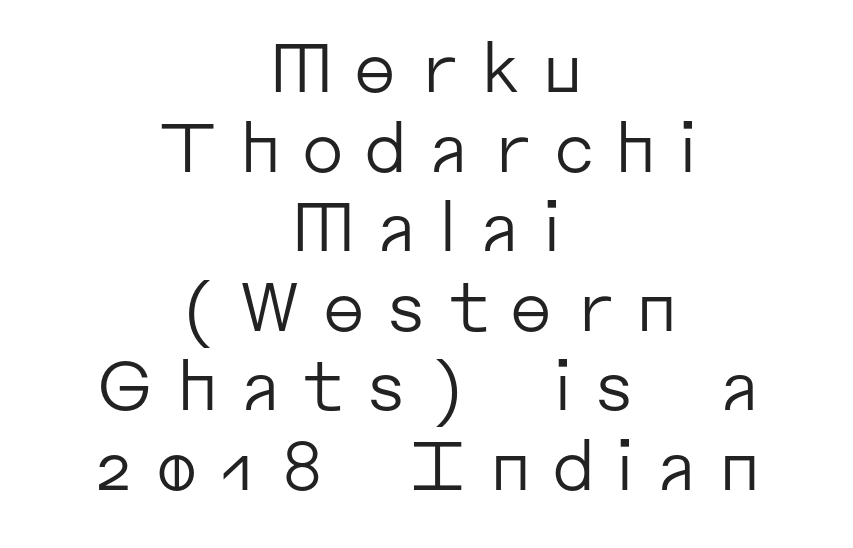
Q: Is the text bold? A: No.
Q: Is the text italic (slanted)? A: No, it is upright.
Q: Is the typeface a serif or a sans-serif typeface? A: Sans-serif.
Q: Is the text underlined? A: No.
Q: How is the paragraph aligned? A: Centered.
Q: Is the spacing between letters normal or unusually wide? A: Unusually wide.
Q: Width (condensed, normal, or wide)? A: Normal.
Q: Stroke contrast? A: Low.
Q: x-height? A: Medium.
Q: Monospaced? A: No.
